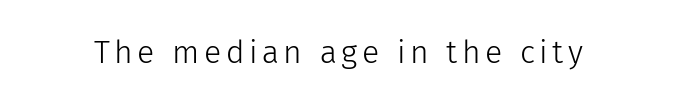
{"serif": "no", "italic": "no", "bold": "no", "weight": "light", "width": "normal", "stroke_contrast": "low", "x_height": "medium", "monospaced": "no", "underline": "no", "glyph_px": 32}
